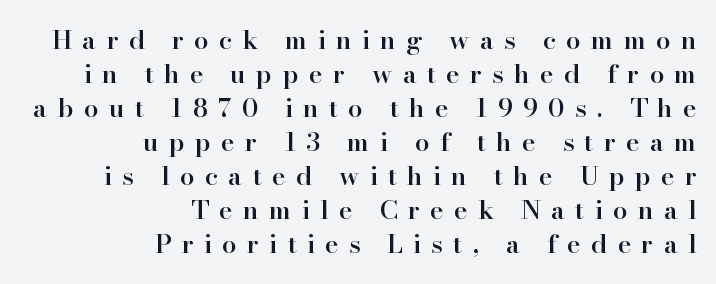
Q: Is the text bold? A: Semi-bold.
Q: Is the text italic (slanted)? A: No, it is upright.
Q: Is the text underlined? A: No.
Q: How is the paragraph aligned? A: Right-aligned.
Q: Is the spacing between letters normal or unusually wide? A: Unusually wide.
Q: Is the spacing between lines tight, normal or loose? A: Normal.
